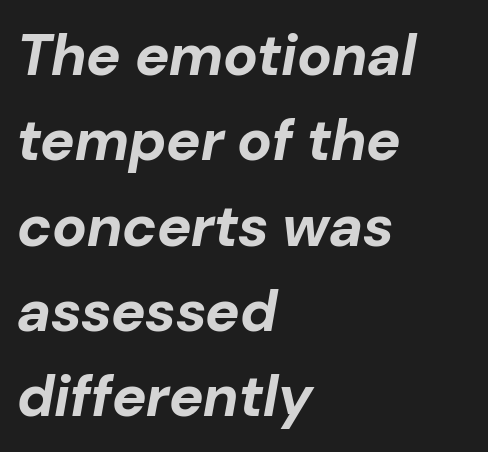
{"italic": "yes", "lean": "right", "slant_degrees": 10, "bold": "yes", "weight": "bold", "width": "normal", "stroke_contrast": "low", "x_height": "medium", "monospaced": "no", "underline": "no", "align": "left", "line_spacing": "normal", "line_spacing_ratio": 1.47, "letter_spacing": "normal", "letter_spacing_em": 0.0, "glyph_px": 58}
